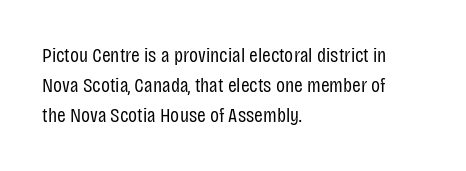
{"italic": "no", "bold": "no", "underline": "no", "align": "left", "line_spacing": "normal", "line_spacing_ratio": 1.43, "letter_spacing": "normal", "letter_spacing_em": 0.0, "glyph_px": 21}
